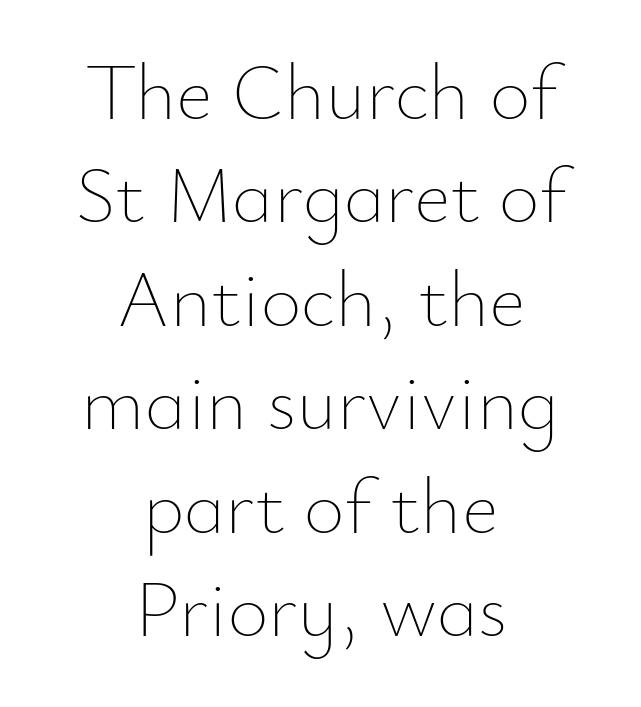
{"italic": "no", "bold": "no", "weight": "thin", "width": "normal", "stroke_contrast": "low", "x_height": "small", "monospaced": "no", "underline": "no", "align": "center", "line_spacing": "normal", "line_spacing_ratio": 1.31, "letter_spacing": "normal", "letter_spacing_em": 0.0, "glyph_px": 79}
